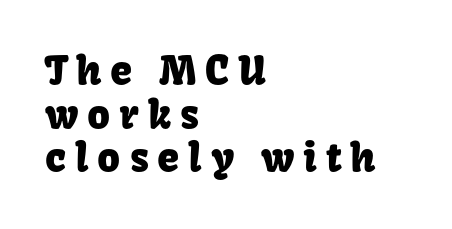
{"serif": "no", "italic": "no", "width": "normal", "stroke_contrast": "low", "x_height": "medium", "monospaced": "no", "underline": "no", "align": "left", "line_spacing": "tight", "line_spacing_ratio": 1.09, "letter_spacing": "wide", "letter_spacing_em": 0.22, "glyph_px": 40}
